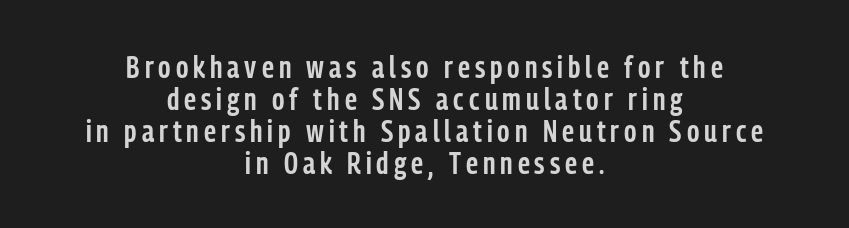
Q: Is the text bold? A: Semi-bold.
Q: Is the text italic (slanted)? A: No, it is upright.
Q: Is the typeface a serif or a sans-serif typeface? A: Sans-serif.
Q: Is the text underlined? A: No.
Q: How is the paragraph aligned? A: Centered.
Q: Is the spacing between lines tight, normal or loose? A: Tight.
Q: Width (condensed, normal, or wide)? A: Condensed.
Q: Stroke contrast? A: Low.
Q: x-height? A: Medium.
Q: Monospaced? A: No.
